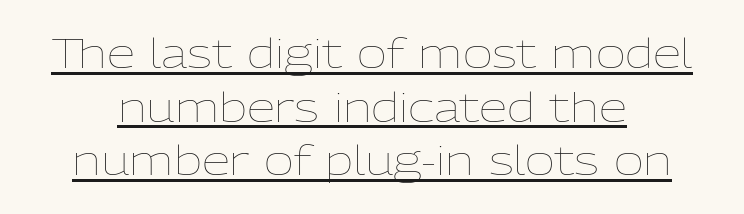
It's the straight-up-and-down kind of type. You could not count columns in this text — the font is proportionally spaced. You can see a thin bar hugging the bottom of the glyphs. Regarding leading, the lines here are spaced in the standard way. Tracking value appears to be zero — textbook default spacing. The strokes carry an ordinary text weight at most.
